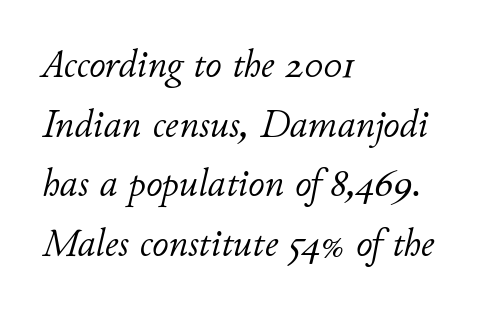
Q: Is the text bold? A: No.
Q: Is the text italic (slanted)? A: Yes, it leans right by about 11 degrees.
Q: Is the text underlined? A: No.
Q: How is the paragraph aligned? A: Left-aligned.
Q: Is the spacing between letters normal or unusually wide? A: Normal.
Q: Is the spacing between lines tight, normal or loose? A: Normal.
Q: Width (condensed, normal, or wide)? A: Normal.
Q: Stroke contrast? A: Low.
Q: x-height? A: Small.
Q: Monospaced? A: No.
